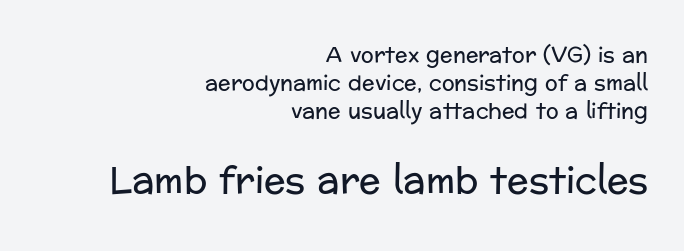
Is the block centered? No — it sits flush against the right margin. Note: no serifs on the glyphs. Words float on clear page, feet unadorned. The passage shown is typed in a proportional face where columns would drift.
